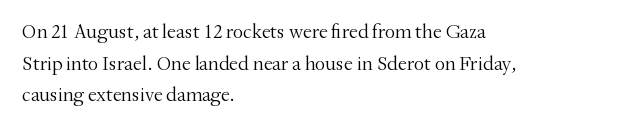
Teacher's note: observe the even left margin — that is flush-left alignment. The passage shown is not underscored anywhere. The rendering uses a moderate line-height, typical for paragraphs. Ascenders rise straight up at ninety degrees. Nobody touched the tracking dial on this one.
